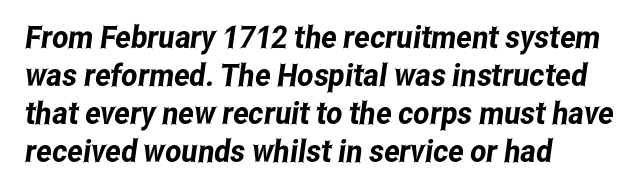
{"serif": "no", "width": "condensed", "stroke_contrast": "low", "x_height": "medium", "monospaced": "no", "underline": "no", "align": "left", "line_spacing_ratio": 1.23, "letter_spacing": "normal", "letter_spacing_em": 0.0, "glyph_px": 31}
